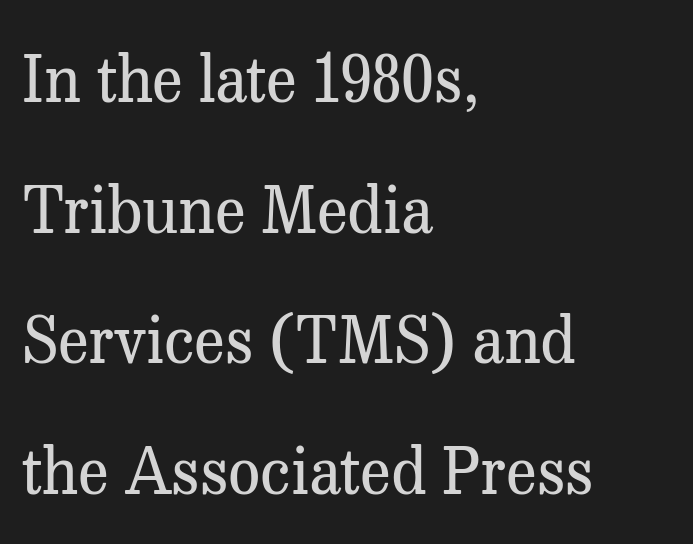
{"serif": "yes", "italic": "no", "bold": "no", "weight": "regular", "width": "normal", "stroke_contrast": "medium", "x_height": "medium", "monospaced": "no", "underline": "no", "align": "left", "line_spacing": "loose", "line_spacing_ratio": 2.04, "letter_spacing": "normal", "letter_spacing_em": 0.0, "glyph_px": 64}
